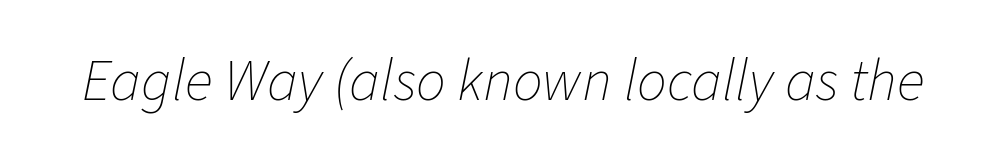
The foot of each line stays bare and open. Compared with ordinary roman type, these characters are visibly tilted. Each letter keeps its own natural width here, so spacing adapts to shape. The line texture is even and compact thanks to regular tracking. Weight class: somewhere from thin through regular.
